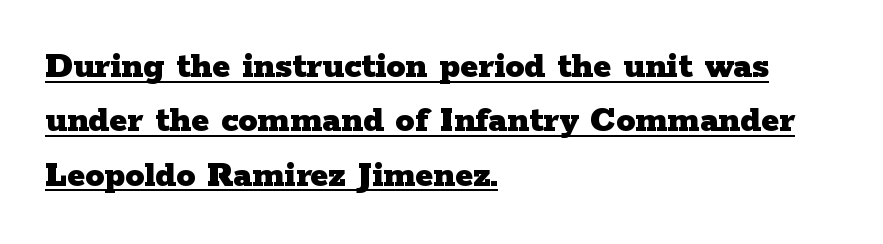
{"serif": "yes", "italic": "no", "bold": "yes", "weight": "heavy", "width": "wide", "stroke_contrast": "low", "x_height": "medium", "monospaced": "no", "underline": "yes", "align": "left", "line_spacing": "normal", "line_spacing_ratio": 1.43, "letter_spacing": "normal", "letter_spacing_em": 0.0, "glyph_px": 38}
